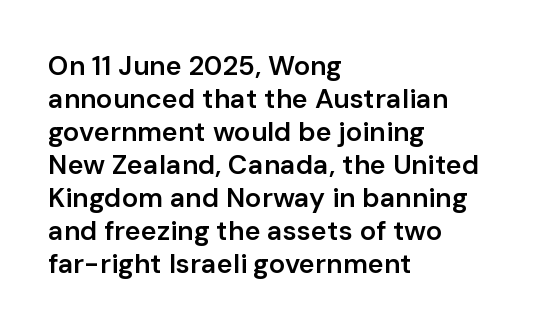
Q: Is the text bold? A: Semi-bold.
Q: Is the text italic (slanted)? A: No, it is upright.
Q: Is the text underlined? A: No.
Q: How is the paragraph aligned? A: Left-aligned.
Q: Is the spacing between letters normal or unusually wide? A: Normal.
